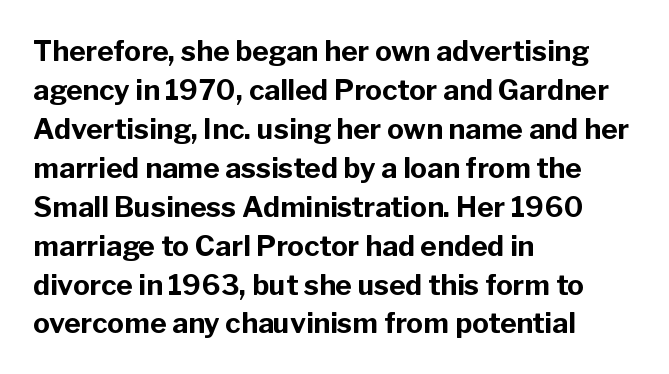
In terms of posture, this sample is upright. Does the weight exceed regular? Yes, all the way to bold. Nothing unusual about the tracking: characters are spaced as the font intends. The line-height multiplier appears to be the usual default. The face used here is proportionally spaced, like ordinary book or web type. The words here are not underlined.
